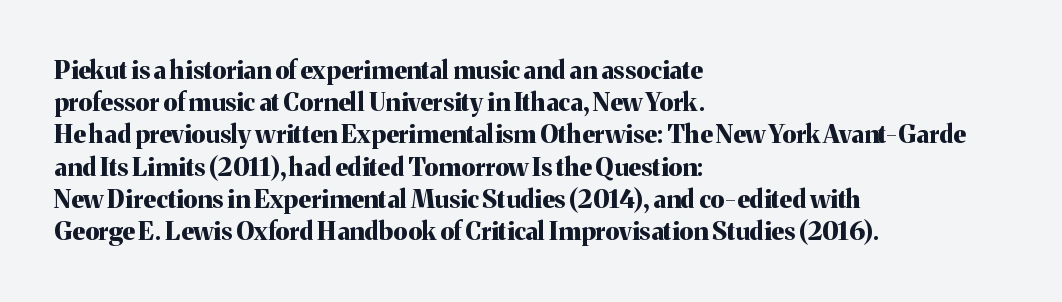
The lines sit at an ordinary, default distance from one another. Italic? Not at all — the glyphs are vertical. This rendering leaves character spacing at its baseline value. A student would call this left alignment; a typographer would say flush left, rag right.
